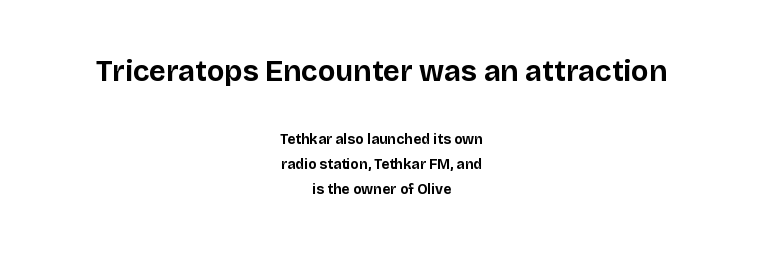
The image shows 29 px bold sans-serif type, upright; set centered, line spacing 1.81x, normal letter spacing, not underlined; the first (top) block is 2.07x larger; low stroke contrast and a large x-height.
